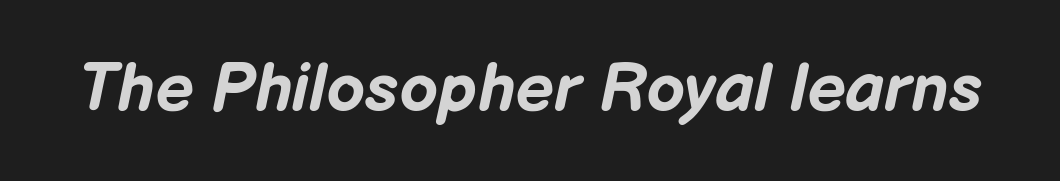
The image shows 68 px bold type, italic (leaning right); set normal letter spacing, not underlined; low stroke contrast and a medium x-height.
